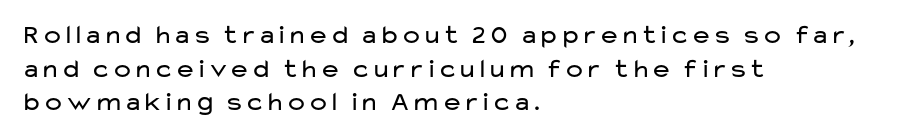
Q: Is the text bold? A: No.
Q: Is the text italic (slanted)? A: No, it is upright.
Q: Is the text underlined? A: No.
Q: How is the paragraph aligned? A: Left-aligned.
Q: Is the spacing between letters normal or unusually wide? A: Normal.
Q: Is the spacing between lines tight, normal or loose? A: Normal.
